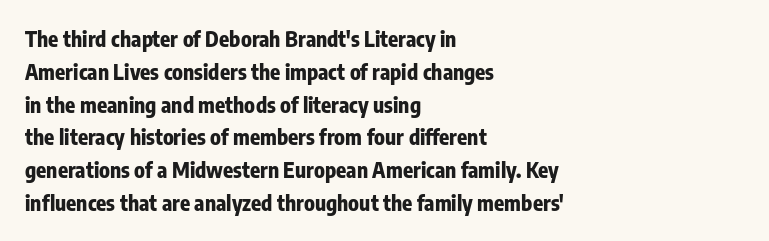
Q: Is the text bold? A: Yes.
Q: Is the text italic (slanted)? A: No, it is upright.
Q: Is the text underlined? A: No.
Q: How is the paragraph aligned? A: Left-aligned.
Q: Is the spacing between letters normal or unusually wide? A: Normal.
Q: Is the spacing between lines tight, normal or loose? A: Normal.
